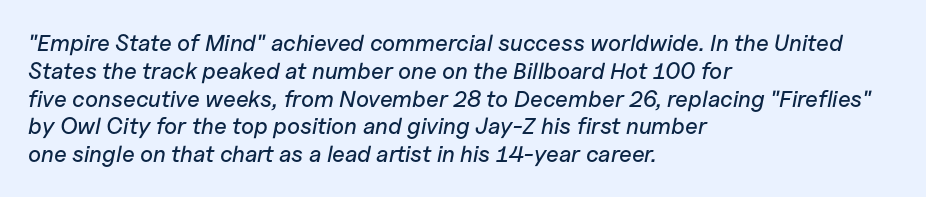
Nothing unusual about the tracking: characters are spaced as the font intends. Caption: multi-line text, flush left, ragged right. Plain, unruled lines of type. The font's italic variant was chosen for this text.
